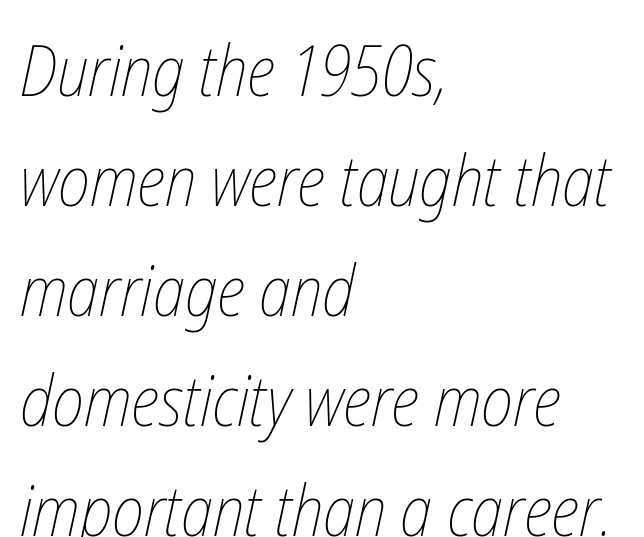
The passage shown stacks its lines at a standard gap. Honestly, the letter spacing is just normal — you wouldn't notice it. Unbolded letterforms with no extra heft. The specimen omits any rule beneath the text block's lines.
